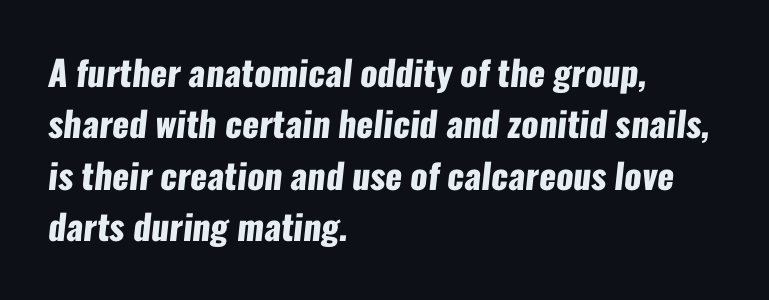
Reading down the column, the eye jumps a familiar distance to each next line. Compared with an ordinary text face, these strokes are far heavier — a full bold. These lines are set flush left with a ragged right edge. No feet cap the strokes, marking this as sans-serif type.
